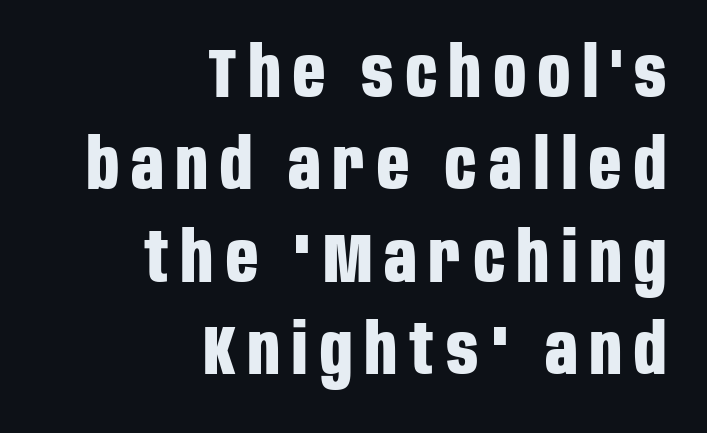
{"serif": "no", "italic": "no", "bold": "yes", "weight": "bold", "width": "condensed", "stroke_contrast": "low", "x_height": "large", "monospaced": "no", "underline": "no", "align": "right", "line_spacing": "normal", "line_spacing_ratio": 1.32, "glyph_px": 70}
